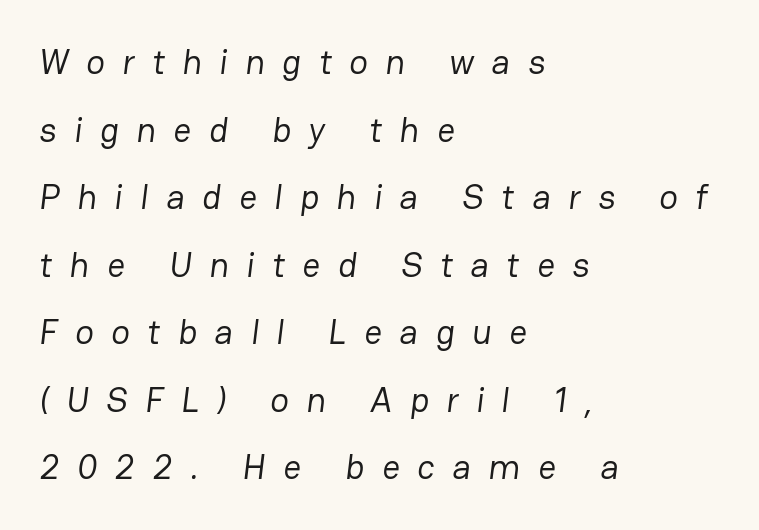
Weight: in the light-to-regular range. The foot of each line stays bare and open. The face used here is proportionally spaced, like ordinary book or web type. Alignment: flush left. The leading is generous, giving the passage an open texture.
